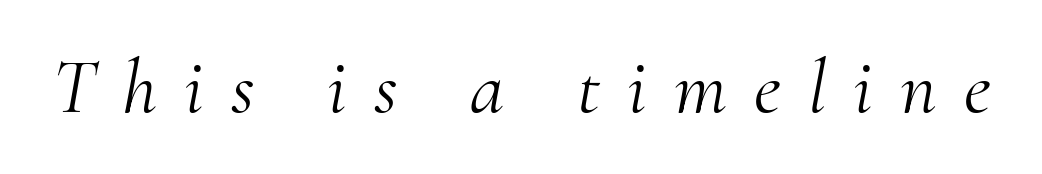
The image shows 78 px light serif type, italic (leaning right); set unusually wide letter spacing (+0.35 em), not underlined; medium stroke contrast and a small x-height.
